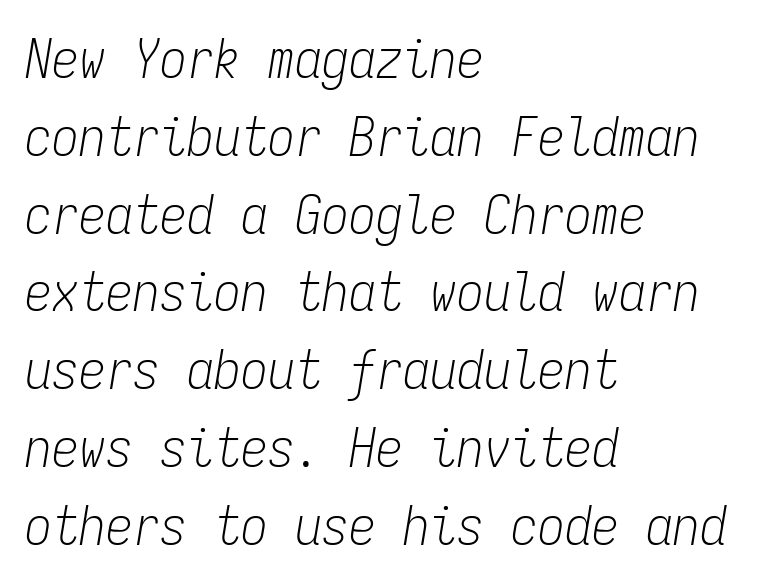
The image shows 54 px light, condensed type, italic (leaning right), monospaced; set left-aligned, normal line spacing (1.44x), normal letter spacing, not underlined; low stroke contrast and a medium x-height.
